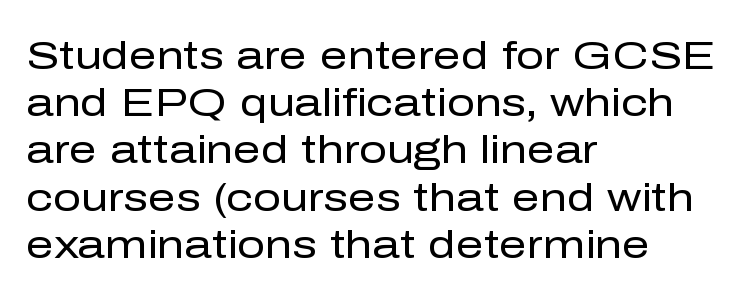
{"serif": "no", "italic": "no", "bold": "no", "weight": "regular", "width": "normal", "stroke_contrast": "low", "x_height": "medium", "monospaced": "no", "underline": "no", "align": "left", "line_spacing_ratio": 1.21, "letter_spacing": "normal", "letter_spacing_em": 0.0, "glyph_px": 39}
